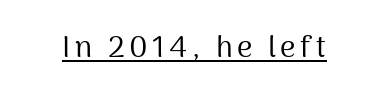
The letterforms sit at book weight or below. The typeface chosen for these lines omits serifs. The typography opts for an upright posture over an oblique one. Like a heading marked for emphasis, these lines bear an underscore. Is this a fixed-width face? No — the glyphs have proportional, varying widths.
